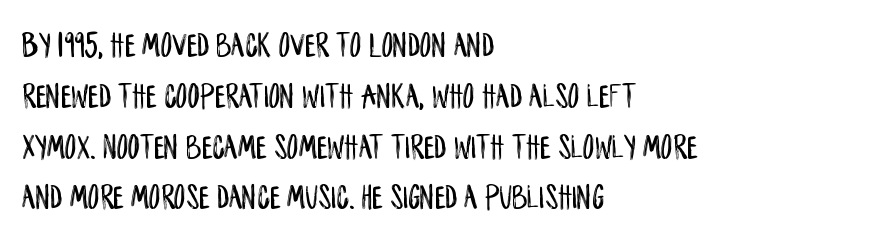
{"serif": "no", "italic": "no", "width": "condensed", "stroke_contrast": "low", "x_height": "large", "monospaced": "no", "underline": "no", "align": "left", "line_spacing": "normal", "line_spacing_ratio": 1.41, "letter_spacing": "normal", "letter_spacing_em": 0.0, "glyph_px": 36}
